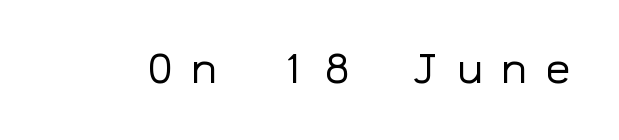
Q: Is the text bold? A: No.
Q: Is the text italic (slanted)? A: No, it is upright.
Q: Is the typeface a serif or a sans-serif typeface? A: Sans-serif.
Q: Is the text underlined? A: No.
Q: Is the spacing between letters normal or unusually wide? A: Unusually wide.
Q: Width (condensed, normal, or wide)? A: Normal.
Q: Stroke contrast? A: Low.
Q: x-height? A: Medium.
Q: Monospaced? A: Yes.
